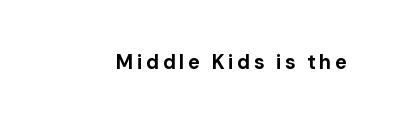
{"italic": "no", "bold": "yes", "underline": "no", "glyph_px": 20}
